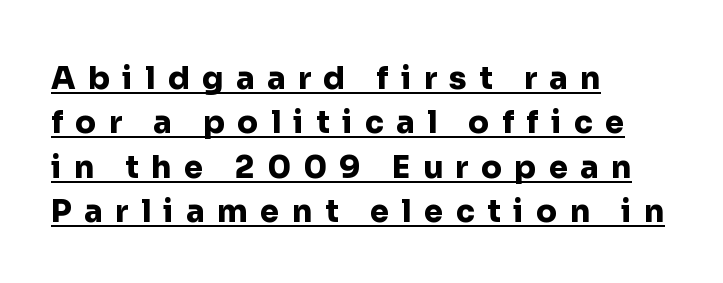
{"serif": "no", "italic": "no", "bold": "yes", "weight": "heavy", "width": "normal", "stroke_contrast": "low", "x_height": "medium", "monospaced": "no", "underline": "yes", "align": "left", "line_spacing": "normal", "line_spacing_ratio": 1.43, "letter_spacing": "wide", "letter_spacing_em": 0.4, "glyph_px": 31}
